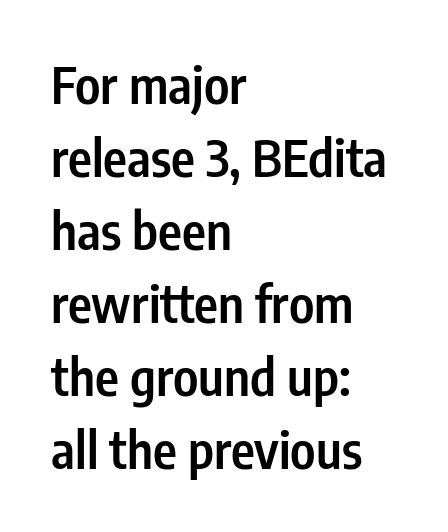
{"serif": "no", "italic": "no", "bold": "semi", "weight": "semibold", "width": "condensed", "stroke_contrast": "low", "x_height": "medium", "monospaced": "no", "underline": "no", "align": "left", "line_spacing": "normal", "line_spacing_ratio": 1.43, "letter_spacing": "normal", "letter_spacing_em": 0.0, "glyph_px": 51}
